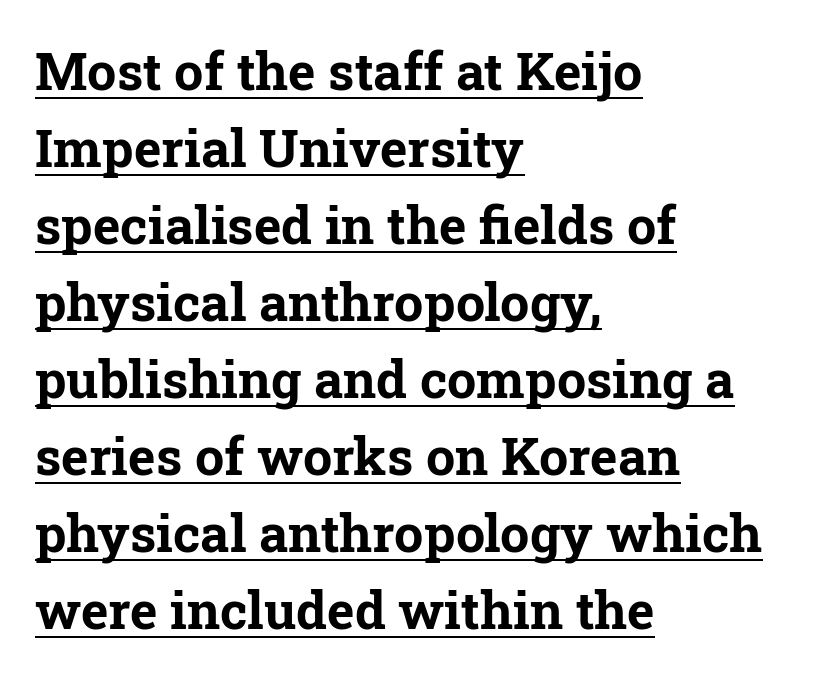
Q: Is the text bold? A: Yes.
Q: Is the text italic (slanted)? A: No, it is upright.
Q: Is the typeface a serif or a sans-serif typeface? A: Serif.
Q: Is the text underlined? A: Yes.
Q: How is the paragraph aligned? A: Left-aligned.
Q: Is the spacing between letters normal or unusually wide? A: Normal.
Q: Is the spacing between lines tight, normal or loose? A: Normal.
Q: Width (condensed, normal, or wide)? A: Normal.
Q: Stroke contrast? A: Low.
Q: x-height? A: Medium.
Q: Monospaced? A: No.
